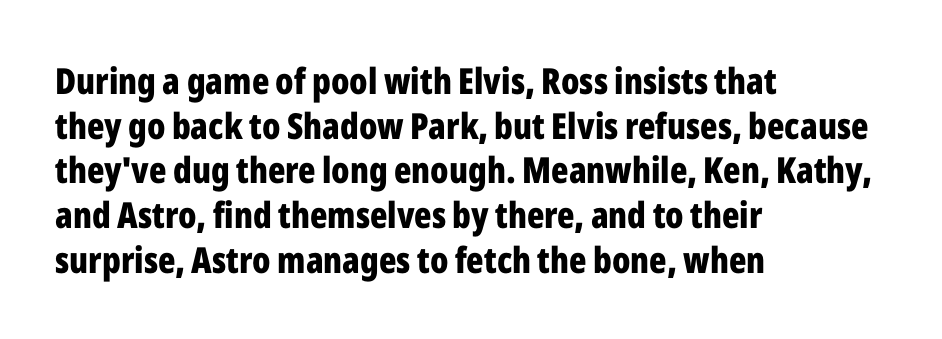
When letters stand straight like this, we call the style roman or upright. Heavy, bold letterforms. Does the copy run flush right? No — it runs flush left. Tracking here is standard; glyphs follow each other at the usual distance.
